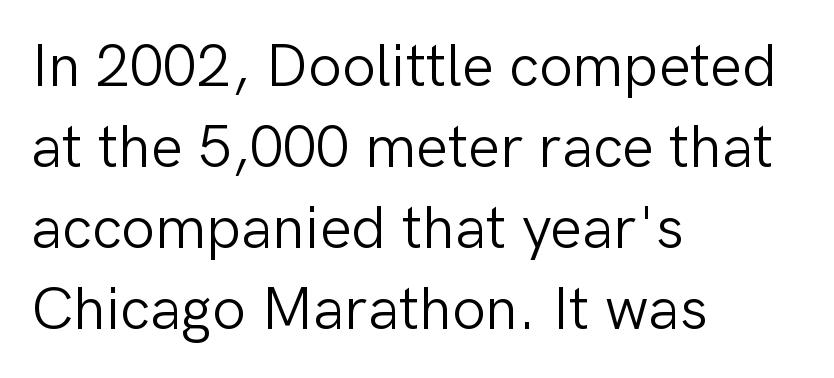
{"serif": "no", "italic": "no", "bold": "no", "weight": "light", "width": "normal", "stroke_contrast": "low", "x_height": "medium", "monospaced": "no", "underline": "no", "align": "left", "line_spacing": "normal", "line_spacing_ratio": 1.35, "letter_spacing": "normal", "letter_spacing_em": 0.0, "glyph_px": 60}
